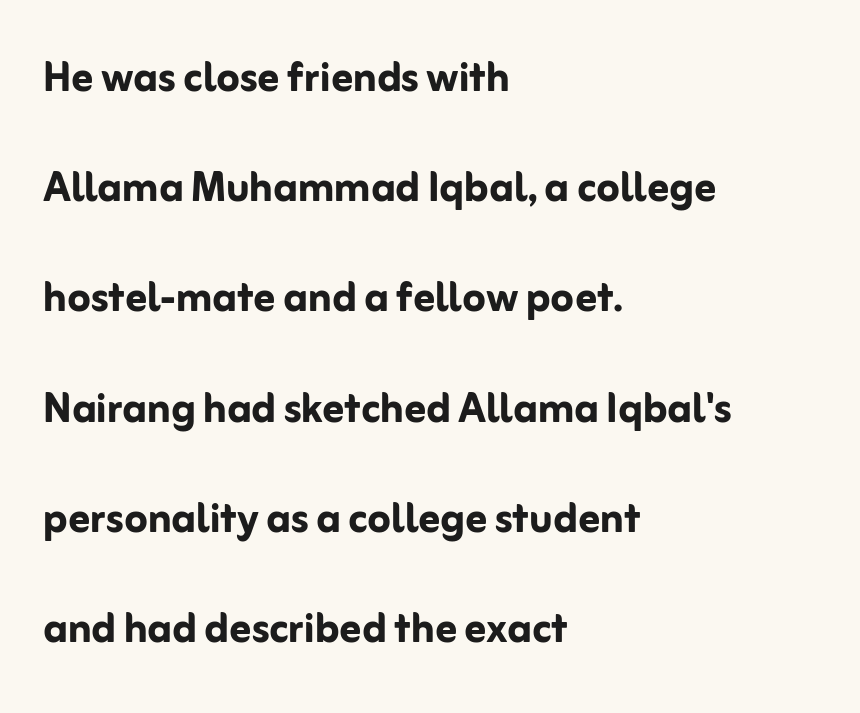
The image shows 53 px semibold sans-serif type, upright; set left-aligned, loose line spacing (2.08x), normal letter spacing, not underlined; low stroke contrast and a medium x-height.
